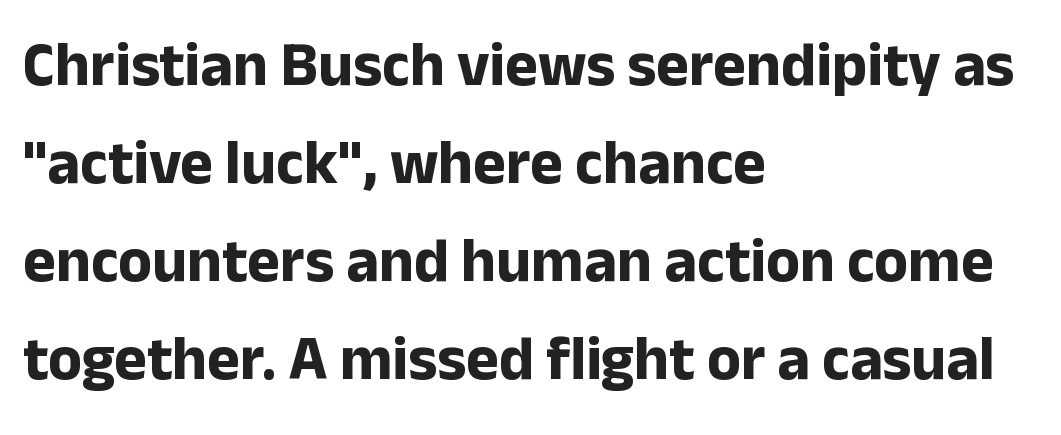
The rendering uses natural spacing where letterforms have individual widths. The typeface chosen for these lines omits serifs. This rendering uses left alignment, leaving the right contour irregular. A roman cut, with each character standing at attention. Interline gaps are of average width in this sample.
